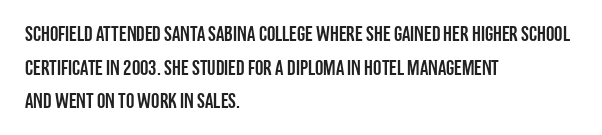
Between one letter and the next there's only the usual sliver of space. The baseline area is clear. Vertically, the passage feels balanced, rows spaced as you'd expect. This sample is left-justified, so line endings fall wherever the words run out.
